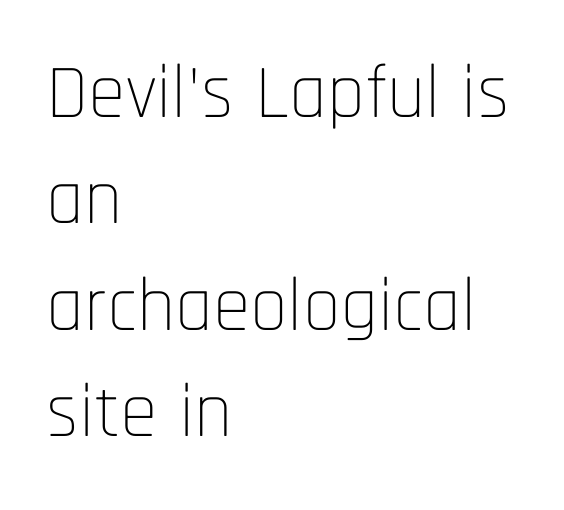
Q: Is the text bold? A: No.
Q: Is the text italic (slanted)? A: No, it is upright.
Q: Is the typeface a serif or a sans-serif typeface? A: Sans-serif.
Q: Is the text underlined? A: No.
Q: How is the paragraph aligned? A: Left-aligned.
Q: Is the spacing between letters normal or unusually wide? A: Normal.
Q: Is the spacing between lines tight, normal or loose? A: Normal.
Q: Width (condensed, normal, or wide)? A: Condensed.
Q: Stroke contrast? A: Low.
Q: x-height? A: Large.
Q: Monospaced? A: No.
